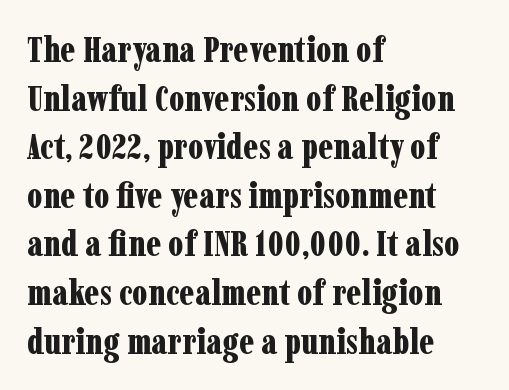
{"serif": "yes", "italic": "no", "bold": "yes", "weight": "bold", "width": "condensed", "stroke_contrast": "low", "x_height": "medium", "monospaced": "no", "underline": "no", "align": "left", "line_spacing": "normal", "line_spacing_ratio": 1.35, "letter_spacing": "normal", "letter_spacing_em": 0.0, "glyph_px": 36}
